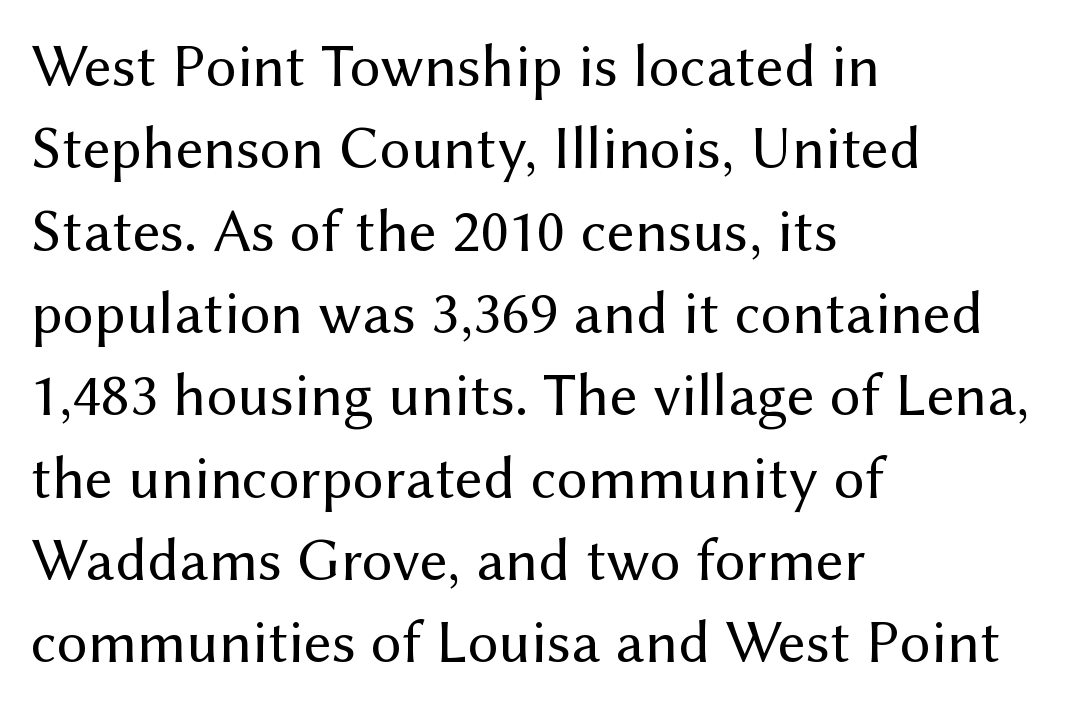
Each letter's strokes conclude bluntly, with no projecting serifs. The weight would be labelled regular, book, light, or lighter still. The foot of each line stays bare and open. Is there any slant? The stems are plumb.
